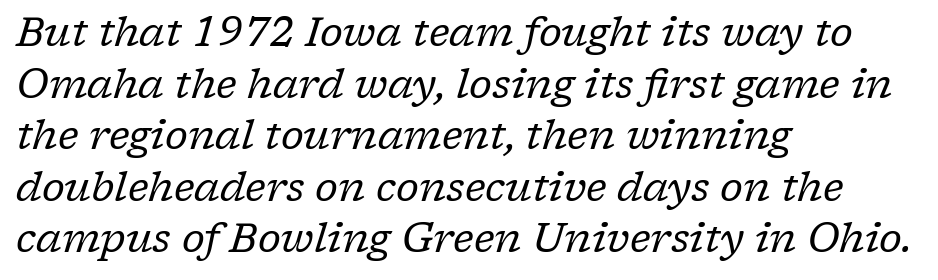
The image shows 40 px regular-weight serif type, italic (leaning right); set left-aligned, normal line spacing (1.29x), normal letter spacing, not underlined; low stroke contrast and a medium x-height.
